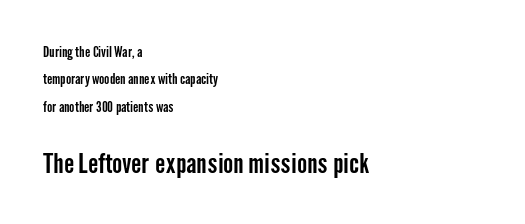
Every stem runs plumb, perpendicular to the baseline. Reading down the block, your eye returns to a fixed left position each line. Any mark beneath the type? The region is blank. The letters in the lower block stand taller than those in the block above.
